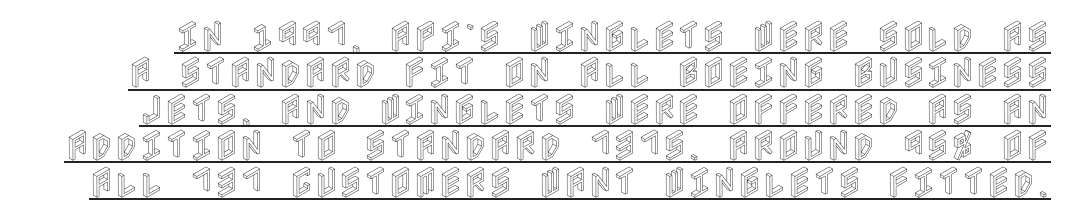
Notice how the stems are strictly vertical — no italics here. Notice how a bar underscores the lettering throughout. Is there much room between lines? No — they nearly touch. There is no visible air inserted between adjacent glyphs.
